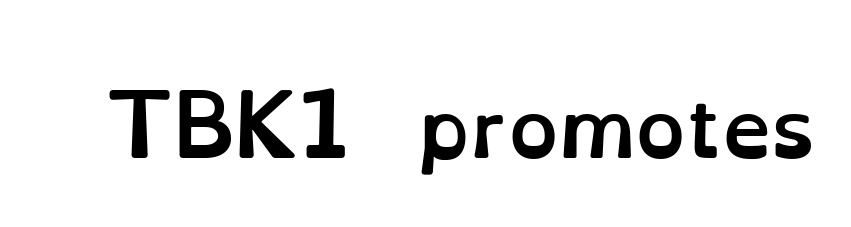
{"italic": "no", "bold": "yes", "weight": "semibold", "width": "normal", "stroke_contrast": "low", "x_height": "small", "monospaced": "no", "underline": "no", "letter_spacing": "normal", "letter_spacing_em": 0.0, "glyph_px": 79}
